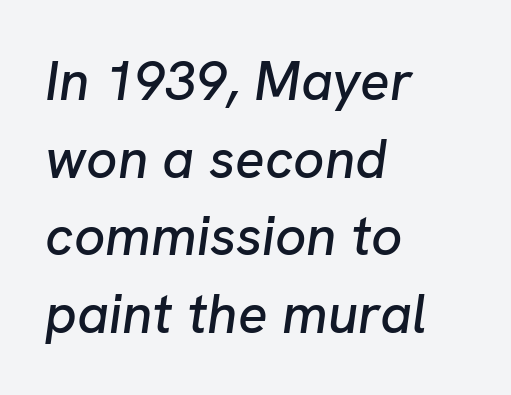
Q: Is the text italic (slanted)? A: Yes, it leans right by about 8 degrees.
Q: Is the text underlined? A: No.
Q: How is the paragraph aligned? A: Left-aligned.
Q: Is the spacing between letters normal or unusually wide? A: Normal.
Q: Is the spacing between lines tight, normal or loose? A: Normal.
Q: Width (condensed, normal, or wide)? A: Normal.
Q: Stroke contrast? A: Low.
Q: x-height? A: Medium.
Q: Monospaced? A: No.
